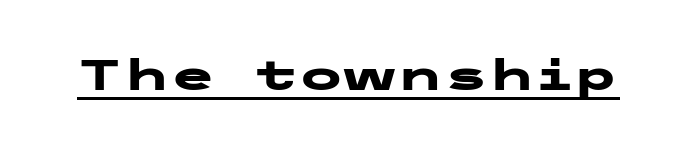
Q: Is the text bold? A: Yes.
Q: Is the text italic (slanted)? A: No, it is upright.
Q: Is the typeface a serif or a sans-serif typeface? A: Sans-serif.
Q: Is the text underlined? A: Yes.
Q: Is the spacing between letters normal or unusually wide? A: Normal.
Q: Width (condensed, normal, or wide)? A: Wide.
Q: Stroke contrast? A: Low.
Q: x-height? A: Medium.
